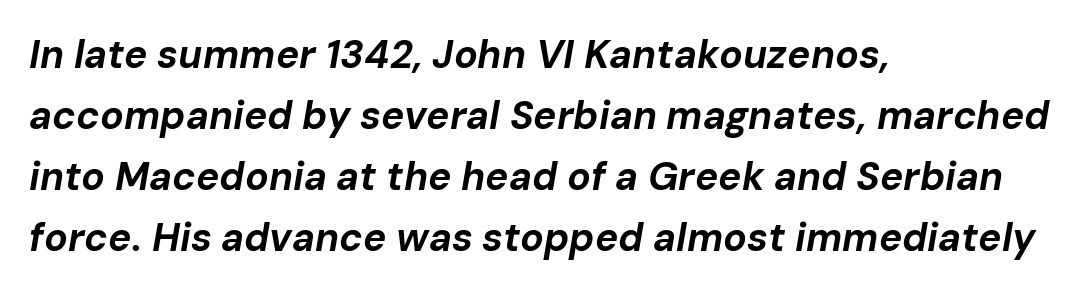
The image shows 39 px bold type, italic (leaning right); set left-aligned, normal line spacing (1.56x), normal letter spacing, not underlined; low stroke contrast and a medium x-height.
